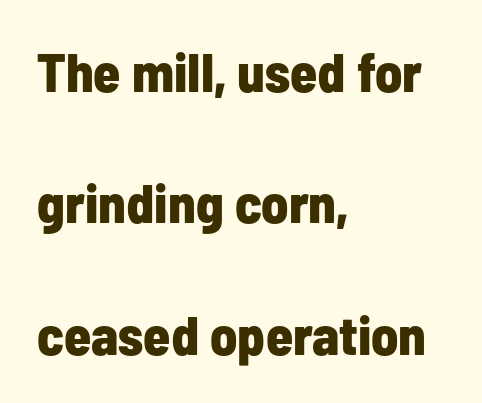
The image shows 55 px bold, condensed sans-serif type, upright; set left-aligned, loose line spacing (2.39x), normal letter spacing, not underlined; low stroke contrast and a medium x-height.
